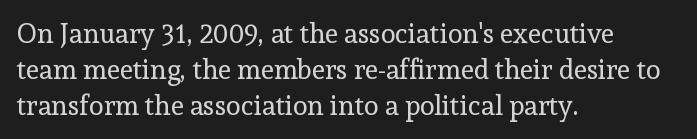
A clean baseline with only descenders dipping below it. The letters stand upright; this is a roman face. The letterforms sit shoulder to shoulder at normal distance. The compositor pushed each line to the left boundary.
